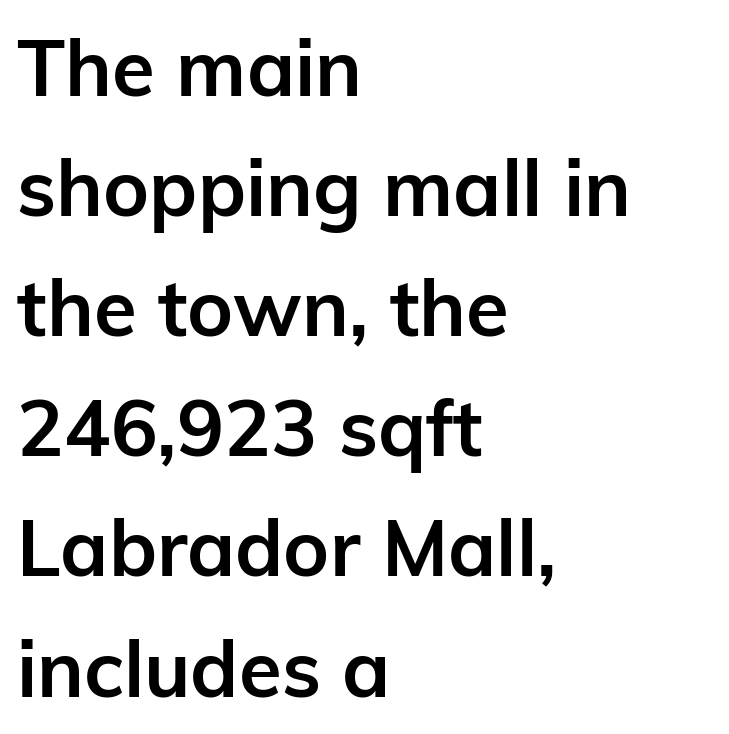
Q: Is the text bold? A: Yes.
Q: Is the text italic (slanted)? A: No, it is upright.
Q: Is the typeface a serif or a sans-serif typeface? A: Sans-serif.
Q: Is the text underlined? A: No.
Q: How is the paragraph aligned? A: Left-aligned.
Q: Is the spacing between letters normal or unusually wide? A: Normal.
Q: Is the spacing between lines tight, normal or loose? A: Normal.
Q: Width (condensed, normal, or wide)? A: Normal.
Q: Stroke contrast? A: Low.
Q: x-height? A: Medium.
Q: Monospaced? A: No.
